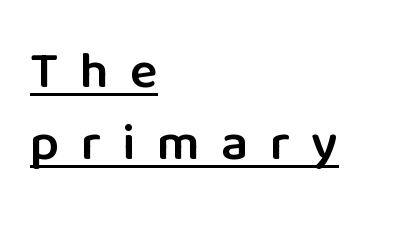
Letter spacing: wide. Posture: straight, roman, zero tilt. Emphasis is given by a line drawn under the lettering. Slightly chunky letters — semibold, I'd say, not full bold.
